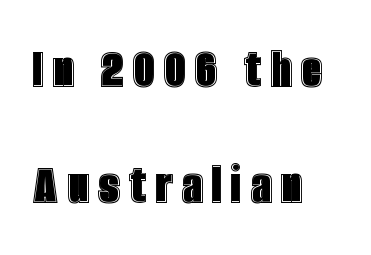
Interline gaps are noticeably wide in this sample. The space directly below the letters is spotless. The letters advance in unequal steps, a hallmark of proportional type. The lettering stays uniformly vertical, giving the passage a roman look. The rendering anchors every line to the left-hand side.
